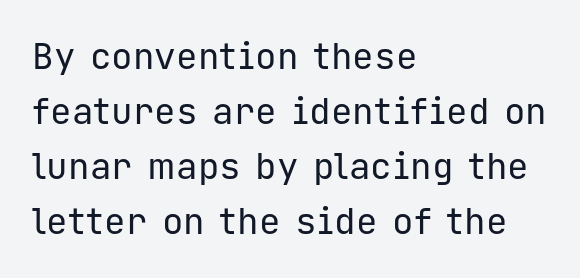
Q: Is the text bold? A: No.
Q: Is the text italic (slanted)? A: No, it is upright.
Q: Is the typeface a serif or a sans-serif typeface? A: Sans-serif.
Q: Is the text underlined? A: No.
Q: How is the paragraph aligned? A: Left-aligned.
Q: Is the spacing between letters normal or unusually wide? A: Normal.
Q: Is the spacing between lines tight, normal or loose? A: Normal.
Q: Width (condensed, normal, or wide)? A: Normal.
Q: Stroke contrast? A: Low.
Q: x-height? A: Medium.
Q: Monospaced? A: Yes.
